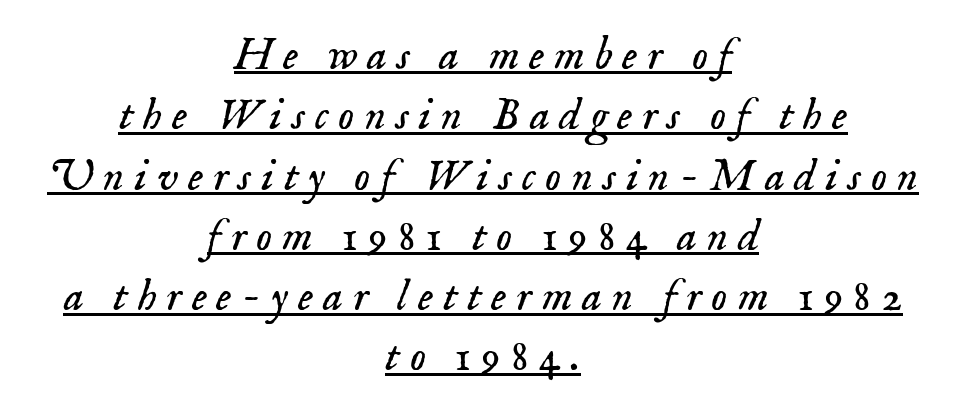
{"serif": "yes", "italic": "yes", "lean": "right", "slant_degrees": 18, "bold": "no", "weight": "light", "width": "normal", "stroke_contrast": "low", "x_height": "small", "monospaced": "no", "underline": "yes", "align": "center", "line_spacing": "normal", "line_spacing_ratio": 1.34, "letter_spacing": "wide", "letter_spacing_em": 0.22, "glyph_px": 45}
